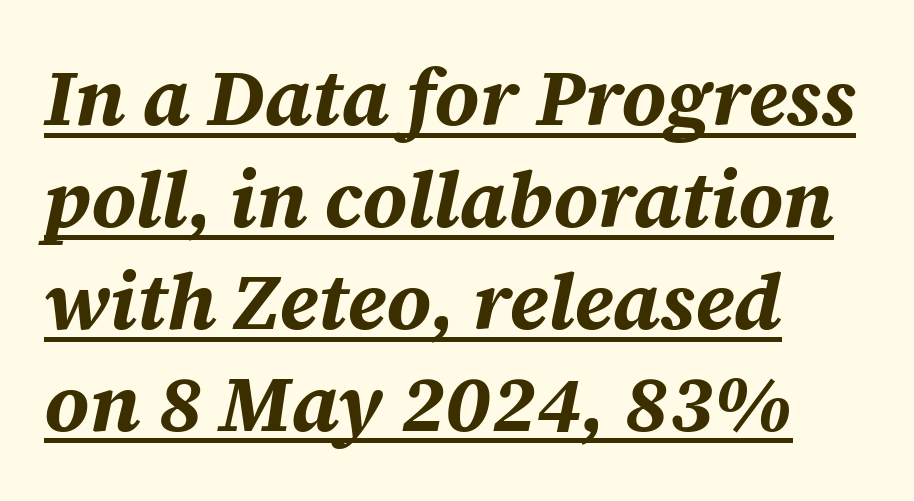
Q: Is the text bold? A: Yes.
Q: Is the text italic (slanted)? A: Yes, it leans right by about 12 degrees.
Q: Is the text underlined? A: Yes.
Q: How is the paragraph aligned? A: Left-aligned.
Q: Is the spacing between letters normal or unusually wide? A: Normal.
Q: Is the spacing between lines tight, normal or loose? A: Normal.
Q: Width (condensed, normal, or wide)? A: Normal.
Q: Stroke contrast? A: Medium.
Q: x-height? A: Large.
Q: Monospaced? A: No.
